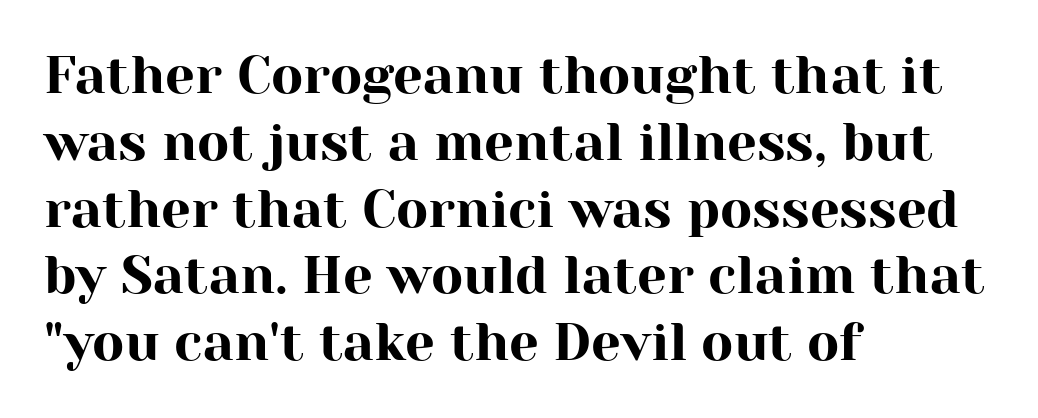
Lines of text with bare space underneath. Looks like regular typesetting: each glyph gets only the width it needs. Alignment: flush left. Students, observe: this is what conventionally led text looks like. Small tapered or slab feet sit at the stroke ends, so this counts as serif. What stands out about the letter spacing? Nothing — it is the standard amount.
